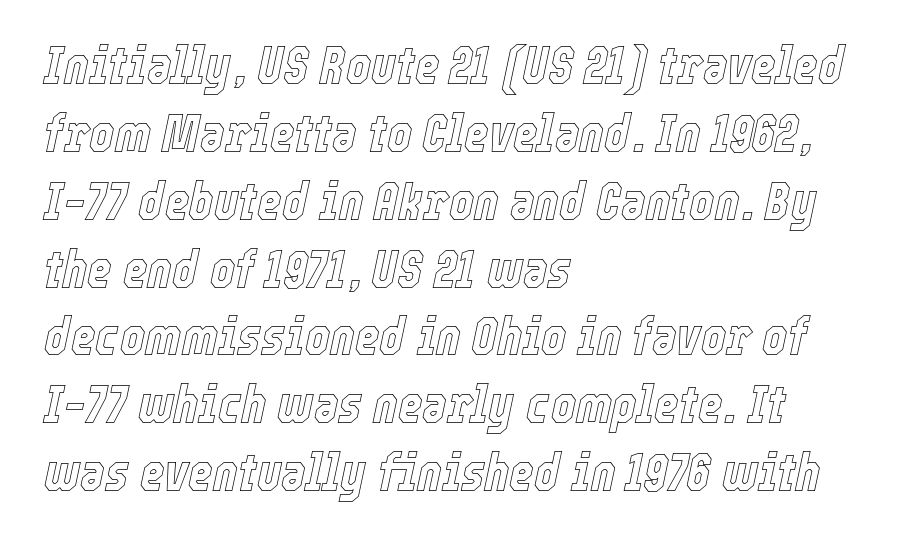
{"italic": "yes", "lean": "right", "slant_degrees": 12, "width": "condensed", "x_height": "medium", "monospaced": "no", "underline": "no", "align": "left", "line_spacing": "normal", "line_spacing_ratio": 1.28, "letter_spacing": "normal", "letter_spacing_em": 0.0, "glyph_px": 53}
